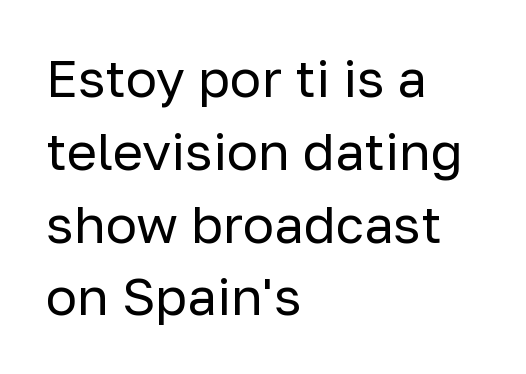
A roman cut, with each character standing at attention. Observe the ordinary spacing: letters are neighbours, not strangers. The letters advance in unequal steps, a hallmark of proportional type. These lines stack with their left ends in a neat column. Descender tails drop into unmarked territory.
